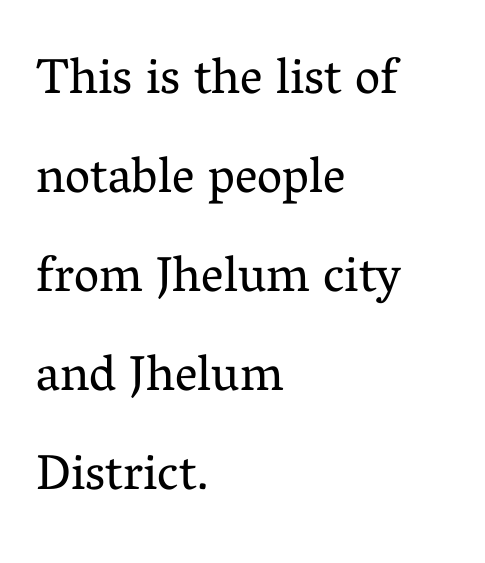
This is the regular roman posture of the typeface. Weight: regular or lighter. Serif or sans? Serif — the stroke terminals have little feet. A bare baseline throughout the passage.
